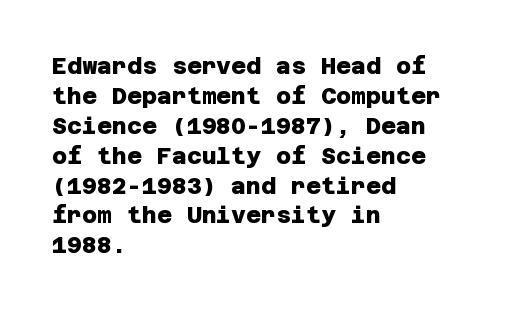
{"bold": "yes", "underline": "no", "align": "left", "line_spacing": "normal", "line_spacing_ratio": 1.3, "letter_spacing": "normal", "letter_spacing_em": 0.0, "glyph_px": 23}
